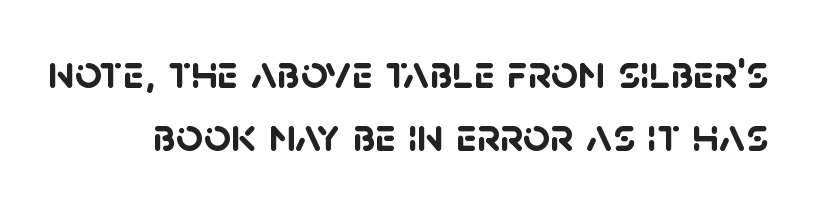
The image shows 47 px semibold sans-serif type; set normal line spacing (1.33x), normal letter spacing, not underlined; low stroke contrast and a large x-height.
